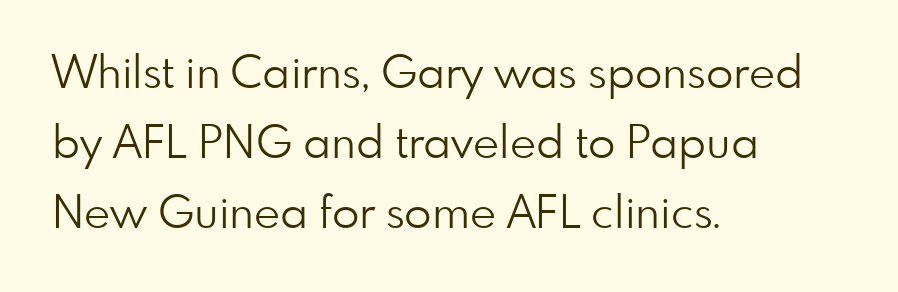
{"serif": "no", "italic": "no", "bold": "no", "weight": "light", "width": "normal", "stroke_contrast": "low", "x_height": "small", "monospaced": "no", "underline": "no", "align": "left", "line_spacing": "normal", "line_spacing_ratio": 1.56, "letter_spacing": "normal", "letter_spacing_em": 0.0, "glyph_px": 45}
